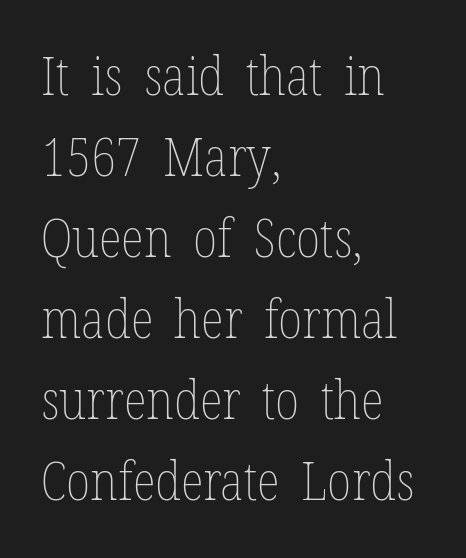
The letters advance in unequal steps, a hallmark of proportional type. Do the letters lean? They stand straight. Characters follow at the spacing the type designer built in. Stroke mass is kept to a normal reading level or below.
